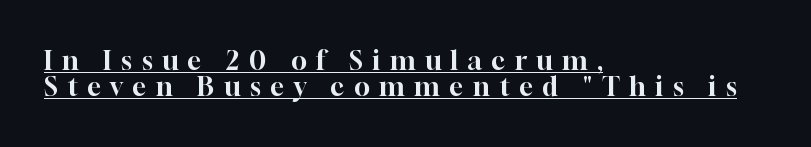
{"italic": "no", "underline": "yes", "align": "left", "line_spacing": "tight", "line_spacing_ratio": 1.01, "letter_spacing": "wide", "letter_spacing_em": 0.37, "glyph_px": 26}
